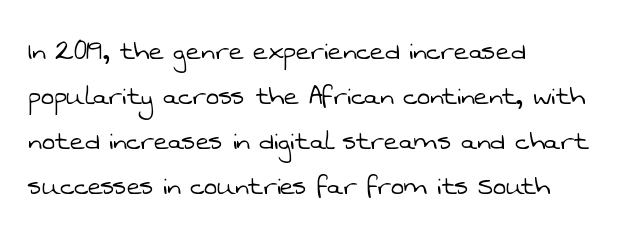
Alignment: flush left. Check the space under the baseline: it is left empty. Character widths vary here, with narrow letters taking less room than wide ones. Letters have the restrained weight of plain body copy at most. Examine the stroke ends and you'll find no serifs.
